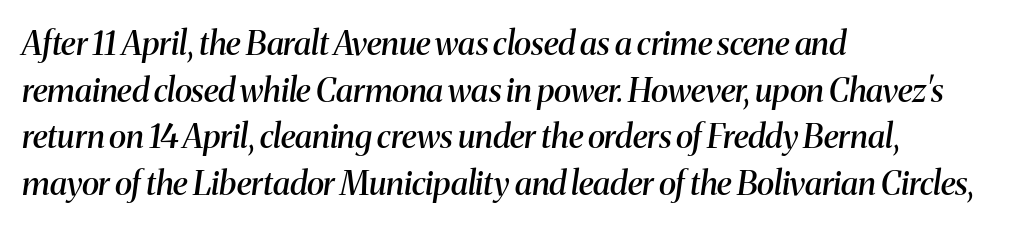
Q: Is the text bold? A: Semi-bold.
Q: Is the text italic (slanted)? A: Yes, it leans right by about 8 degrees.
Q: Is the typeface a serif or a sans-serif typeface? A: Serif.
Q: Is the text underlined? A: No.
Q: How is the paragraph aligned? A: Left-aligned.
Q: Is the spacing between letters normal or unusually wide? A: Normal.
Q: Is the spacing between lines tight, normal or loose? A: Normal.
Q: Width (condensed, normal, or wide)? A: Normal.
Q: Stroke contrast? A: Medium.
Q: x-height? A: Medium.
Q: Monospaced? A: No.
